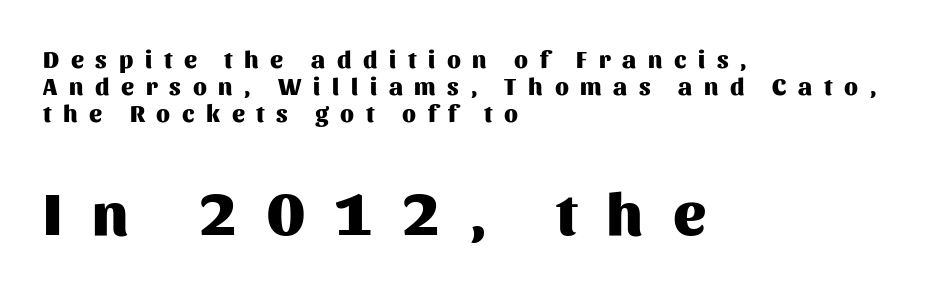
The passage shown is typeset with a sans-serif family. Check under the words: just untouched page. One glance says dense: line gaps are narrower than usual. Spacing verdict: proportional, widths tailored to each character.
